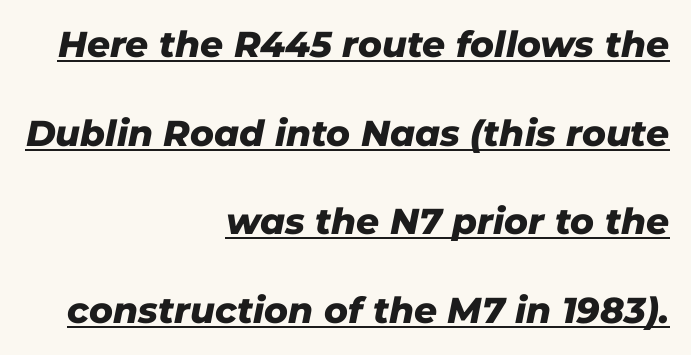
The passage shown is typed in a proportional face where columns would drift. Caption: standard tracking, unaltered. As a designer I'd log this as weight 700, bold. The typography opts for an oblique posture over an upright one. Is the block centered? No — it sits flush against the right margin.
